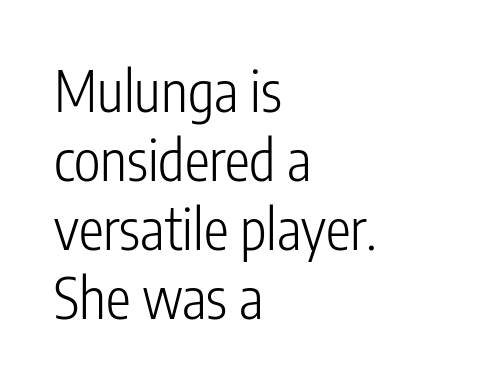
The image shows 56 px light, condensed sans-serif type, upright; set left-aligned, line spacing 1.23x, normal letter spacing, not underlined; low stroke contrast and a medium x-height.
